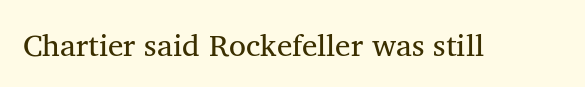
Q: Is the text bold? A: No.
Q: Is the text italic (slanted)? A: No, it is upright.
Q: Is the typeface a serif or a sans-serif typeface? A: Serif.
Q: Is the text underlined? A: No.
Q: Is the spacing between letters normal or unusually wide? A: Normal.
Q: Width (condensed, normal, or wide)? A: Normal.
Q: Stroke contrast? A: Medium.
Q: x-height? A: Medium.
Q: Monospaced? A: No.
